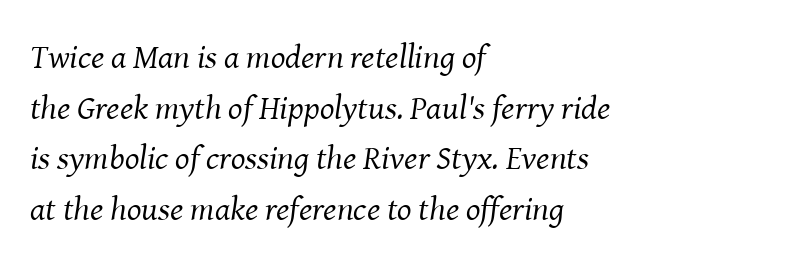
Do the characters align in a grid? No, the font is proportional. The rendering applies a slant to the glyphs. The type is set solid horizontally, with unmodified tracking. On a weight scale, this lands at 450 or below. The space directly below the letters is spotless. A classic flush-left, rag-right setting is used for this passage.
